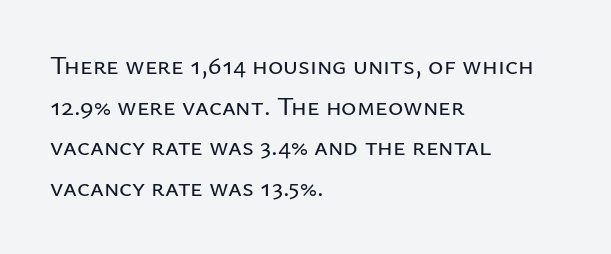
The image shows 26 px text type, upright; set left-aligned, normal line spacing (1.56x), normal letter spacing, not underlined.
